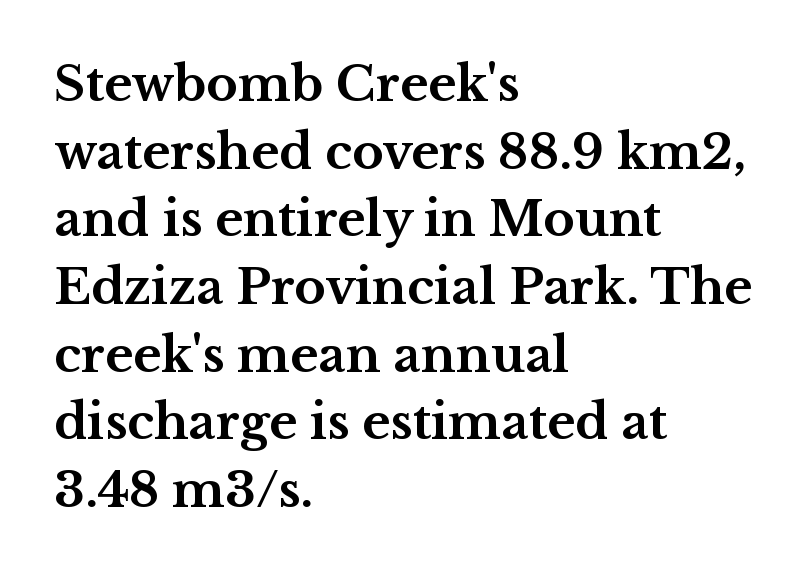
{"serif": "yes", "italic": "no", "bold": "yes", "weight": "bold", "width": "wide", "stroke_contrast": "medium", "x_height": "medium", "monospaced": "no", "underline": "no", "align": "left", "line_spacing": "normal", "line_spacing_ratio": 1.41, "letter_spacing": "normal", "letter_spacing_em": 0.0, "glyph_px": 48}
